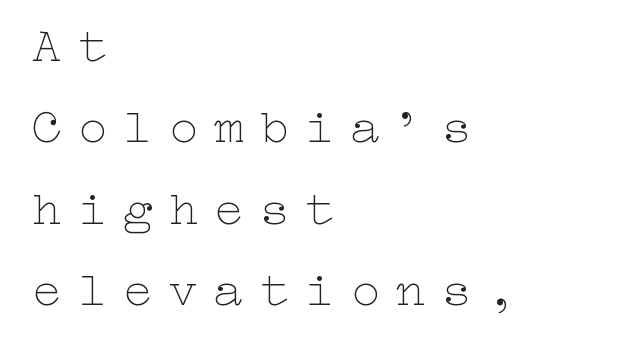
{"italic": "no", "bold": "no", "weight": "thin", "width": "wide", "stroke_contrast": "low", "x_height": "medium", "underline": "no", "align": "left", "line_spacing": "normal", "line_spacing_ratio": 1.66, "letter_spacing": "wide", "letter_spacing_em": 0.33, "glyph_px": 49}
